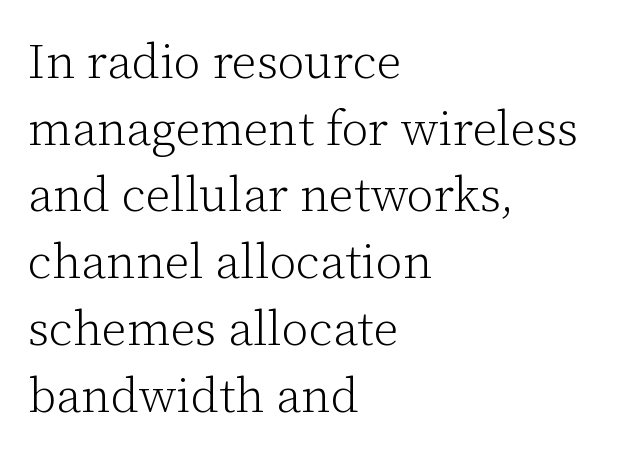
The gaps between neighbouring characters are ordinary and unremarkable. Compared with a centered layout, this one pins lines to the left instead. Every character sits straight up, as roman type does. Only glyphs here, with clear space below each row. The passage shown stacks its lines at a standard gap. Summary of weight: not heavy and not bold.
